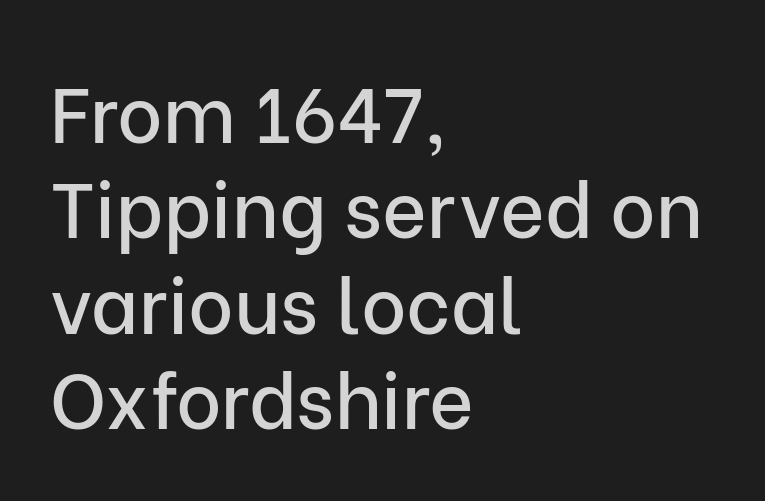
Q: Is the text italic (slanted)? A: No, it is upright.
Q: Is the typeface a serif or a sans-serif typeface? A: Sans-serif.
Q: Is the text underlined? A: No.
Q: How is the paragraph aligned? A: Left-aligned.
Q: Is the spacing between letters normal or unusually wide? A: Normal.
Q: Width (condensed, normal, or wide)? A: Normal.
Q: Stroke contrast? A: Low.
Q: x-height? A: Medium.
Q: Monospaced? A: No.
